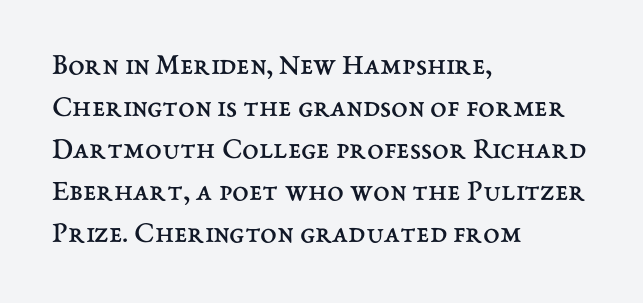
Quick note: interline space is typical. Is this a heavy cut? Hardly; it is regular or lighter. Where is the straight margin? On the left. Quick note: not italic, upright.
